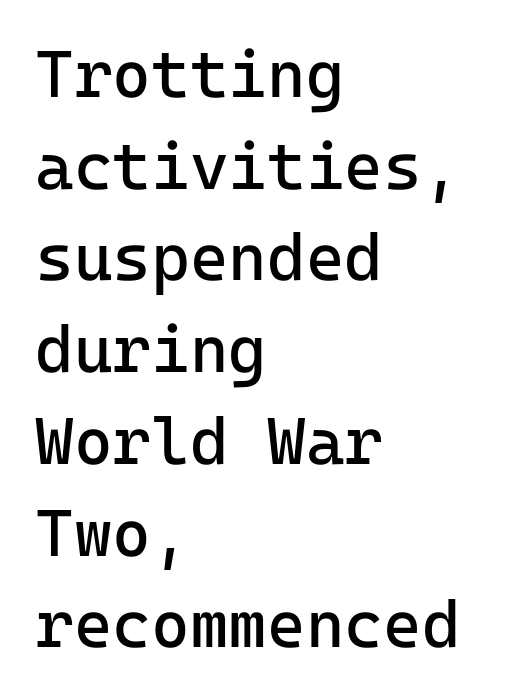
Q: Is the text bold? A: No.
Q: Is the text italic (slanted)? A: No, it is upright.
Q: Is the typeface a serif or a sans-serif typeface? A: Sans-serif.
Q: Is the text underlined? A: No.
Q: How is the paragraph aligned? A: Left-aligned.
Q: Is the spacing between letters normal or unusually wide? A: Normal.
Q: Is the spacing between lines tight, normal or loose? A: Normal.
Q: Width (condensed, normal, or wide)? A: Normal.
Q: Stroke contrast? A: Low.
Q: x-height? A: Medium.
